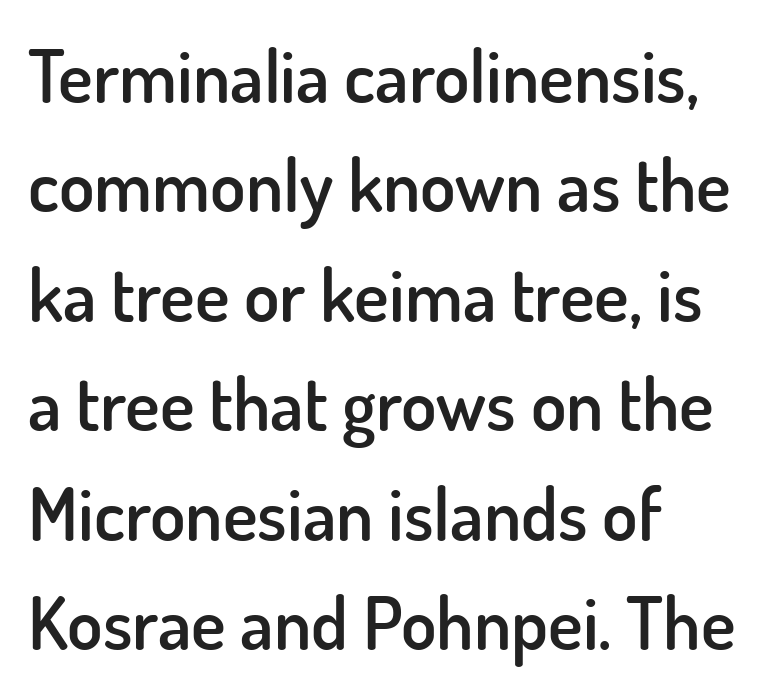
Q: Is the text bold? A: Semi-bold.
Q: Is the text italic (slanted)? A: No, it is upright.
Q: Is the typeface a serif or a sans-serif typeface? A: Sans-serif.
Q: Is the text underlined? A: No.
Q: How is the paragraph aligned? A: Left-aligned.
Q: Is the spacing between letters normal or unusually wide? A: Normal.
Q: Is the spacing between lines tight, normal or loose? A: Normal.
Q: Width (condensed, normal, or wide)? A: Normal.
Q: Stroke contrast? A: Low.
Q: x-height? A: Small.
Q: Monospaced? A: No.
